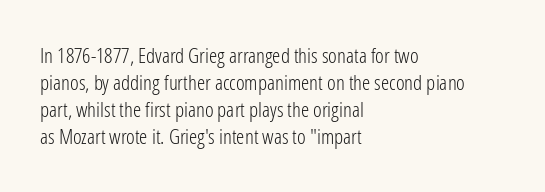
The image shows 21 px text type, upright; set left-aligned, normal line spacing (1.29x), normal letter spacing, not underlined.
